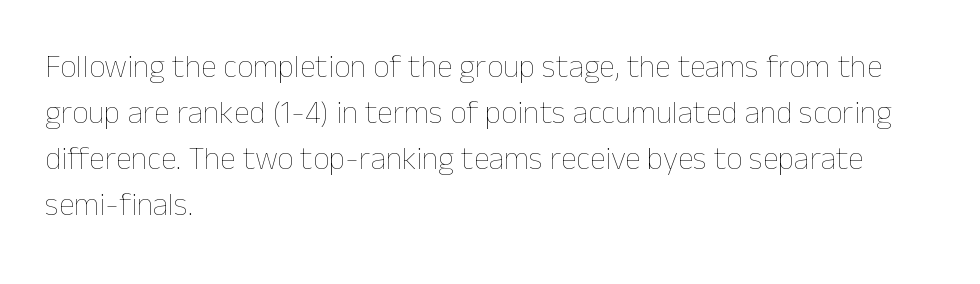
The image shows 32 px thin type, upright; set left-aligned, normal line spacing (1.44x), normal letter spacing, not underlined; low stroke contrast and a medium x-height.
